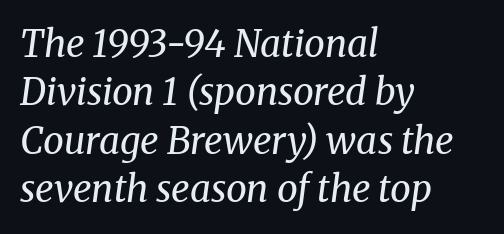
Descenders are the only things crossing below the line. Style check: oblique. This sample has the flowing, uneven cadence of proportional lettering. Classification — serif. Left-aligned paragraph, ragged on the right. Here the glyphs are tracked normally, forming tight word shapes.
